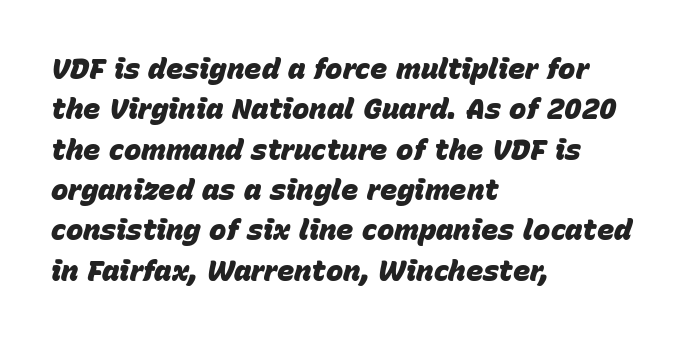
The image shows 29 px heavy type, italic (leaning right); set left-aligned, normal line spacing (1.39x), normal letter spacing, not underlined; low stroke contrast and a large x-height.
